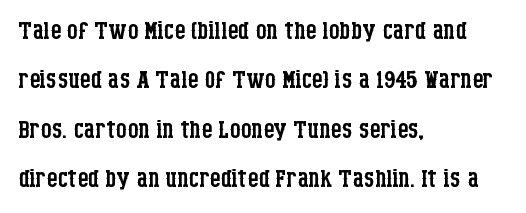
The image shows 34 px regular-weight, condensed serif type, upright; set left-aligned, normal line spacing (1.45x), normal letter spacing, not underlined; low stroke contrast and a large x-height.
